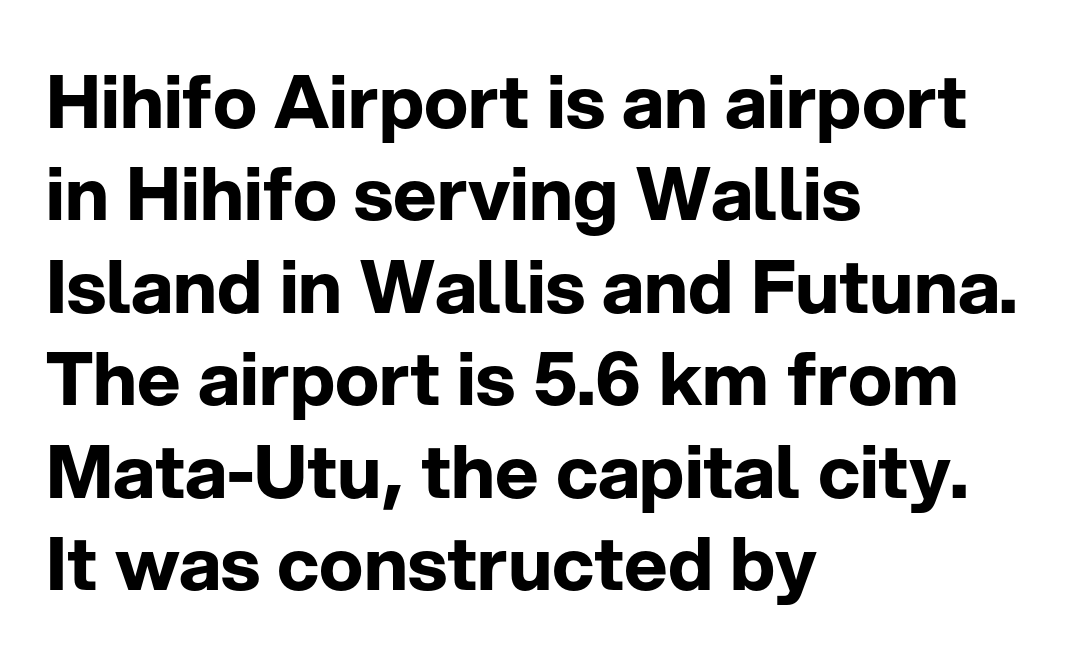
Q: Is the text bold? A: Yes.
Q: Is the text italic (slanted)? A: No, it is upright.
Q: Is the typeface a serif or a sans-serif typeface? A: Sans-serif.
Q: Is the text underlined? A: No.
Q: How is the paragraph aligned? A: Left-aligned.
Q: Is the spacing between letters normal or unusually wide? A: Normal.
Q: Is the spacing between lines tight, normal or loose? A: Normal.
Q: Width (condensed, normal, or wide)? A: Normal.
Q: Stroke contrast? A: Low.
Q: x-height? A: Medium.
Q: Monospaced? A: No.
